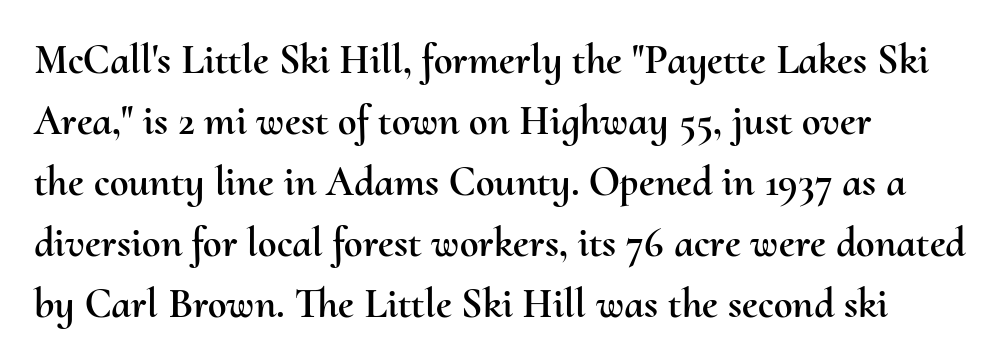
The image shows 42 px text type, upright; set left-aligned, normal line spacing (1.45x), normal letter spacing, not underlined; medium stroke contrast and a small x-height.
